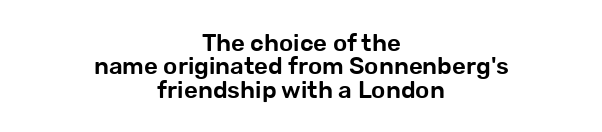
Horizontal bands of white between lines are thin slivers. This rendering features lettering with no underline. Between one letter and the next there's only the usual sliver of space. Does the lettering tilt? It doesn't — this is upright.
